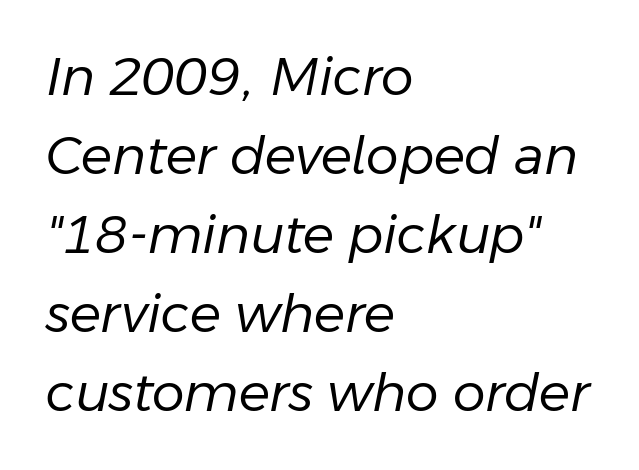
{"italic": "yes", "lean": "right", "slant_degrees": 11, "bold": "no", "weight": "regular", "width": "normal", "stroke_contrast": "low", "x_height": "medium", "monospaced": "no", "underline": "no", "align": "left", "line_spacing": "normal", "line_spacing_ratio": 1.52, "letter_spacing": "normal", "letter_spacing_em": 0.0, "glyph_px": 52}
